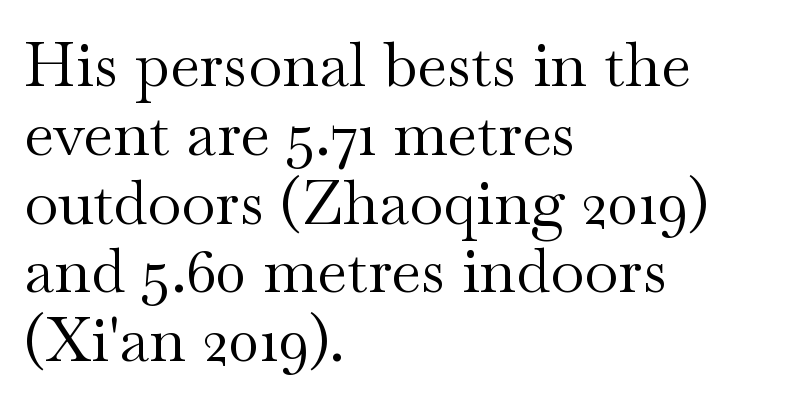
The rendering shows small feet on the letterforms — a serif design. Compared with typical body copy, the letter spacing here is the same. Looks like regular typesetting: each glyph gets only the width it needs. The lettering stays uniformly vertical, giving the passage a roman look.
